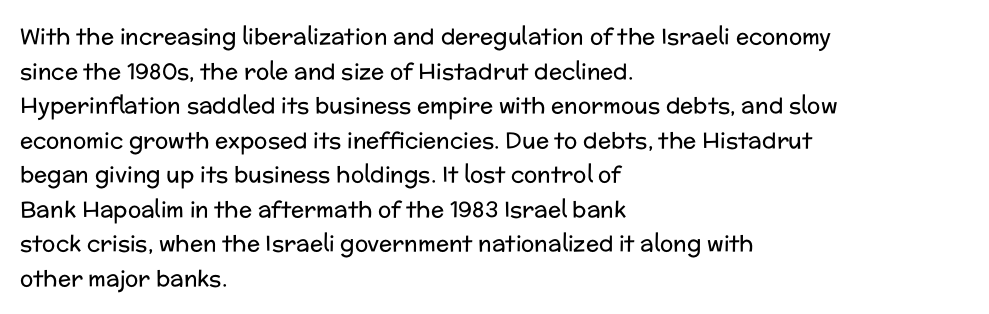
{"italic": "no", "bold": "no", "underline": "no", "align": "left", "line_spacing": "normal", "line_spacing_ratio": 1.57, "letter_spacing": "normal", "letter_spacing_em": 0.0, "glyph_px": 22}
